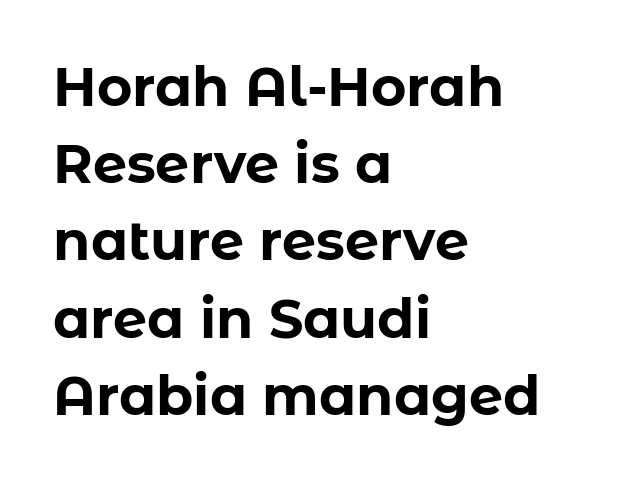
To sum up the face: it is a sans, with no serifs. Leftover space on each line is placed entirely after the last word. Notice how descenders clear the ascenders below comfortably — that's standard leading. The lettering holds an erect, upright posture throughout. The characters look thick and weighty, a clear bold.
